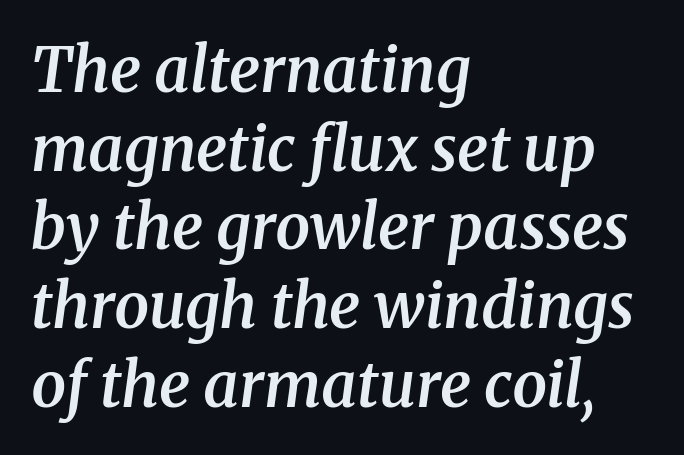
{"serif": "yes", "italic": "yes", "lean": "right", "slant_degrees": 8, "bold": "semi", "weight": "semibold", "width": "normal", "stroke_contrast": "medium", "x_height": "medium", "monospaced": "no", "underline": "no", "align": "left", "line_spacing": "normal", "line_spacing_ratio": 1.27, "letter_spacing": "normal", "letter_spacing_em": 0.0, "glyph_px": 62}
